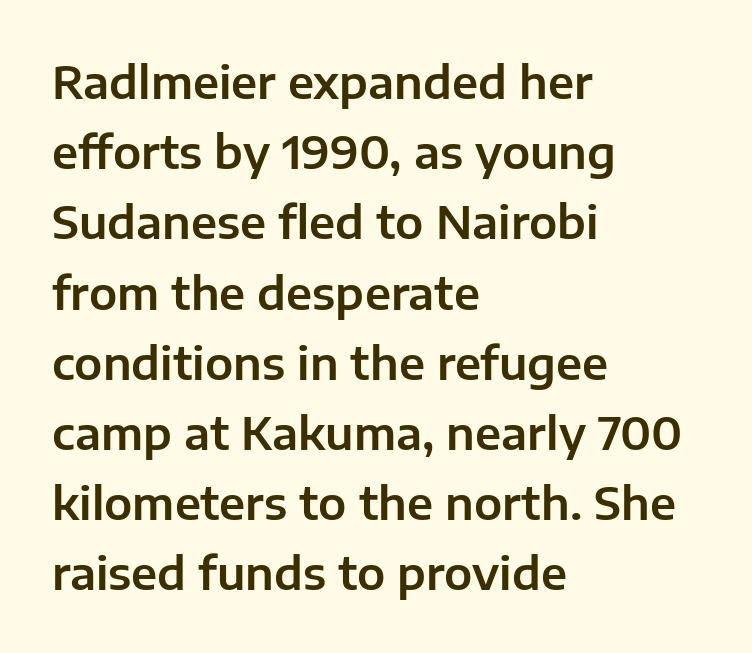
{"serif": "no", "italic": "no", "width": "normal", "stroke_contrast": "low", "x_height": "medium", "monospaced": "no", "underline": "no", "align": "left", "line_spacing": "normal", "line_spacing_ratio": 1.56, "letter_spacing": "normal", "letter_spacing_em": 0.0, "glyph_px": 45}
